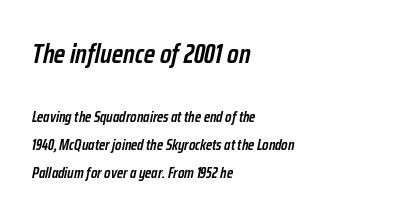
The image shows 27 px text type, italic (leaning right); set left-aligned, line spacing 1.87x, normal letter spacing, not underlined; the first (top) block is 1.8x larger.
